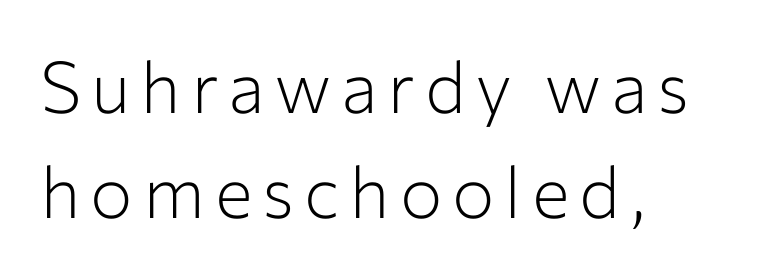
{"serif": "no", "italic": "no", "bold": "no", "weight": "light", "width": "normal", "stroke_contrast": "low", "x_height": "medium", "monospaced": "no", "underline": "no", "align": "left", "line_spacing": "normal", "line_spacing_ratio": 1.48, "glyph_px": 71}
